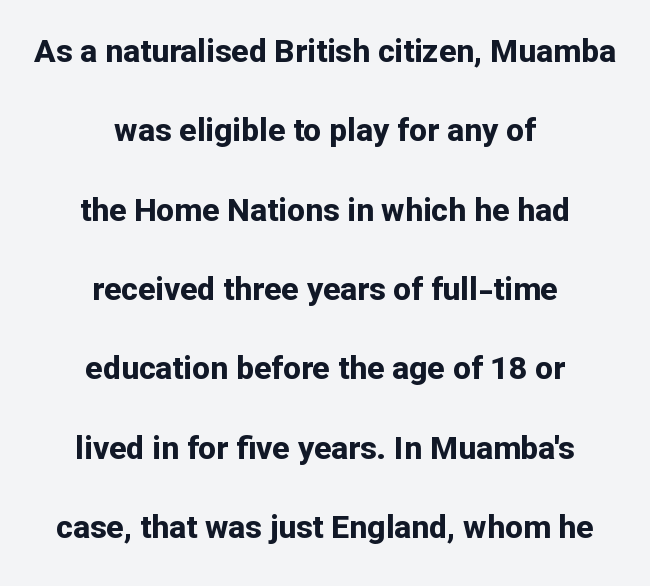
Letters rest on an invisible, unmarked baseline. In CSS terms this would be text-align: center. The typography opts for an upright posture over an oblique one. Each word holds together tightly as a unit, with standard inter-letter gaps. Baseline-to-baseline distance is far greater than the letter height. Classification — sans serif.
